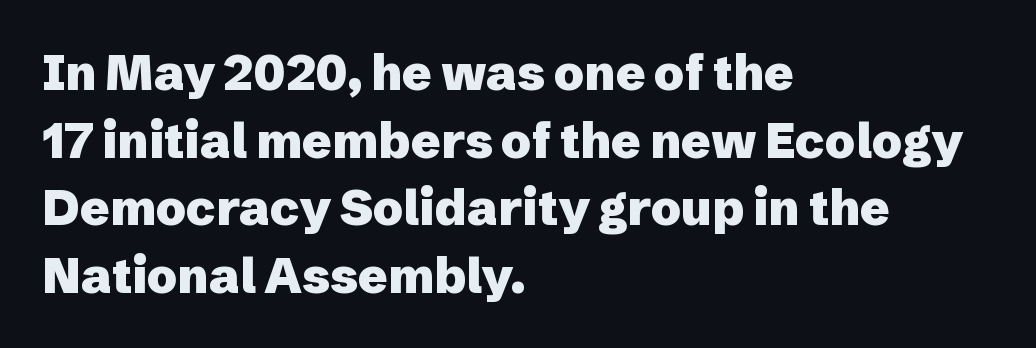
{"serif": "no", "italic": "no", "bold": "yes", "weight": "heavy", "width": "normal", "stroke_contrast": "low", "x_height": "medium", "monospaced": "no", "underline": "no", "align": "left", "line_spacing": "normal", "line_spacing_ratio": 1.38, "letter_spacing": "normal", "letter_spacing_em": 0.0, "glyph_px": 49}
